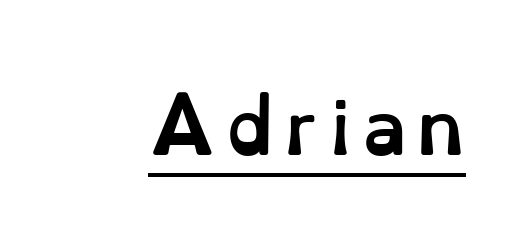
Q: Is the text bold? A: Yes.
Q: Is the text italic (slanted)? A: No, it is upright.
Q: Is the text underlined? A: Yes.
Q: How is the paragraph aligned? A: Right-aligned.
Q: Width (condensed, normal, or wide)? A: Normal.
Q: Stroke contrast? A: Low.
Q: x-height? A: Small.
Q: Monospaced? A: No.
